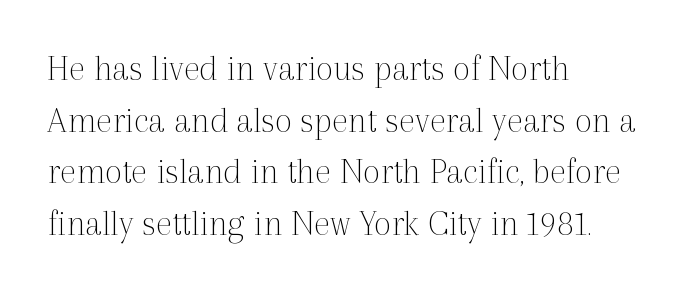
{"serif": "yes", "italic": "no", "bold": "no", "weight": "thin", "width": "normal", "x_height": "medium", "monospaced": "no", "underline": "no", "align": "left", "line_spacing": "normal", "line_spacing_ratio": 1.36, "letter_spacing": "normal", "letter_spacing_em": 0.0, "glyph_px": 38}
